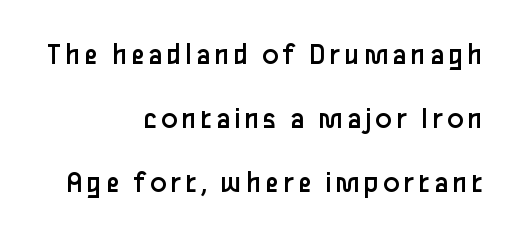
The image shows 31 px regular-weight sans-serif type, upright; set right-aligned, loose line spacing (2.06x), not underlined; low stroke contrast and a medium x-height.
